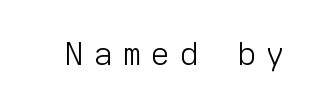
Q: Is the text bold? A: No.
Q: Is the text italic (slanted)? A: No, it is upright.
Q: Is the typeface a serif or a sans-serif typeface? A: Sans-serif.
Q: Is the text underlined? A: No.
Q: Is the spacing between letters normal or unusually wide? A: Unusually wide.
Q: Width (condensed, normal, or wide)? A: Normal.
Q: Stroke contrast? A: Low.
Q: x-height? A: Medium.
Q: Monospaced? A: Yes.
